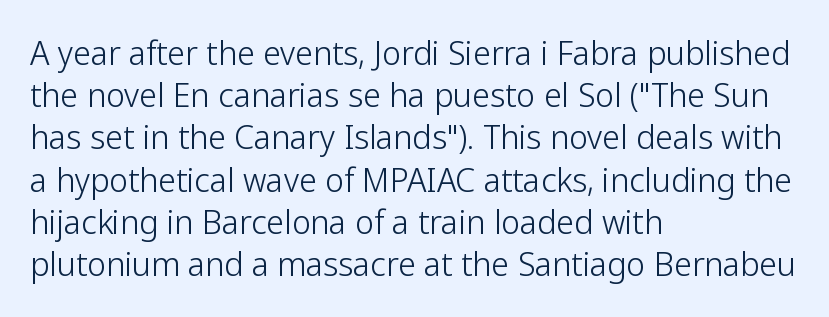
{"serif": "no", "italic": "no", "bold": "no", "weight": "light", "width": "normal", "stroke_contrast": "low", "x_height": "medium", "monospaced": "no", "underline": "no", "align": "left", "line_spacing": "normal", "line_spacing_ratio": 1.32, "letter_spacing": "normal", "letter_spacing_em": 0.0, "glyph_px": 32}
